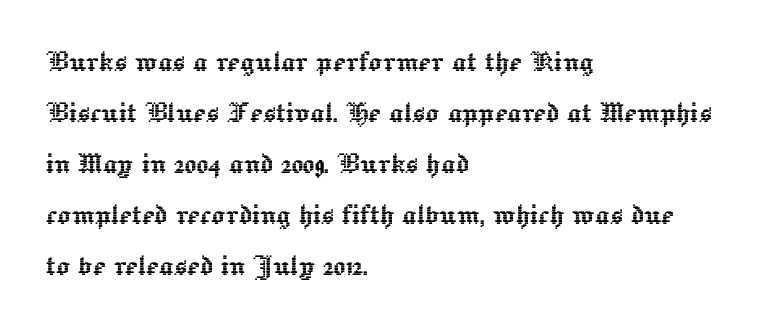
{"italic": "no", "width": "normal", "x_height": "medium", "monospaced": "no", "underline": "no", "align": "left", "line_spacing": "normal", "line_spacing_ratio": 1.5, "letter_spacing": "normal", "letter_spacing_em": 0.0, "glyph_px": 34}
